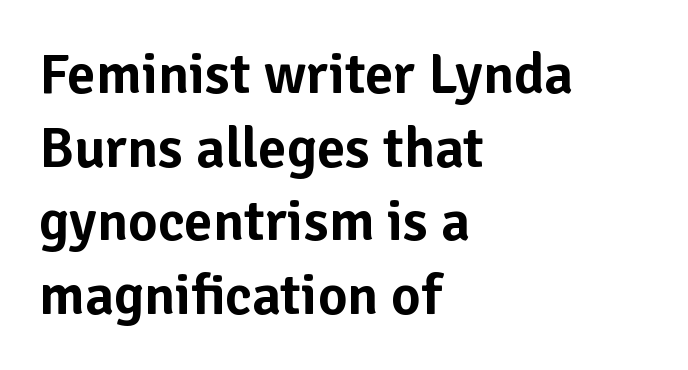
Q: Is the text italic (slanted)? A: No, it is upright.
Q: Is the typeface a serif or a sans-serif typeface? A: Sans-serif.
Q: Is the text underlined? A: No.
Q: How is the paragraph aligned? A: Left-aligned.
Q: Is the spacing between letters normal or unusually wide? A: Normal.
Q: Is the spacing between lines tight, normal or loose? A: Normal.
Q: Width (condensed, normal, or wide)? A: Normal.
Q: Stroke contrast? A: Low.
Q: x-height? A: Medium.
Q: Monospaced? A: No.
